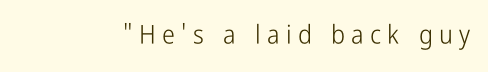
The image shows 26 px text type, upright; set unusually wide letter spacing (+0.24 em), not underlined.
